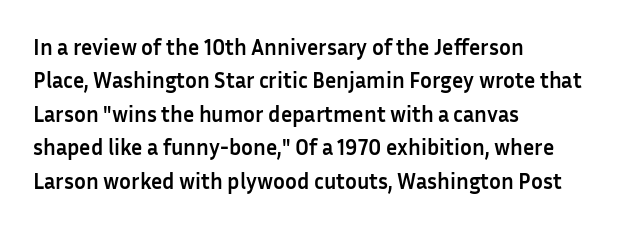
Q: Is the text bold? A: Yes.
Q: Is the text italic (slanted)? A: No, it is upright.
Q: Is the text underlined? A: No.
Q: How is the paragraph aligned? A: Left-aligned.
Q: Is the spacing between letters normal or unusually wide? A: Normal.
Q: Is the spacing between lines tight, normal or loose? A: Normal.
